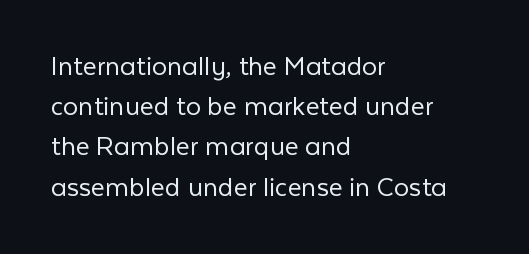
{"serif": "no", "italic": "no", "bold": "no", "weight": "light", "width": "normal", "stroke_contrast": "low", "x_height": "medium", "monospaced": "no", "underline": "no", "align": "left", "line_spacing": "normal", "line_spacing_ratio": 1.34, "letter_spacing": "normal", "letter_spacing_em": 0.0, "glyph_px": 30}
